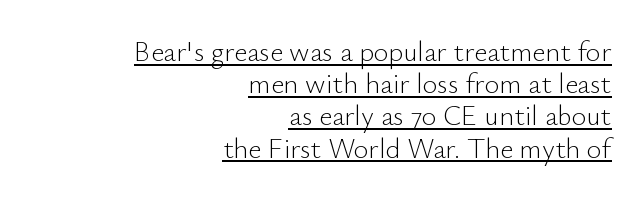
Every stem runs plumb, perpendicular to the baseline. The horizontal fit of the characters is conventional and even. Line ends are locked; line starts wander. The letters advance in unequal steps, a hallmark of proportional type. I'd call this a sans setting — the letters go barefoot. No letter is thick-stroked: the sample isn't bold.
